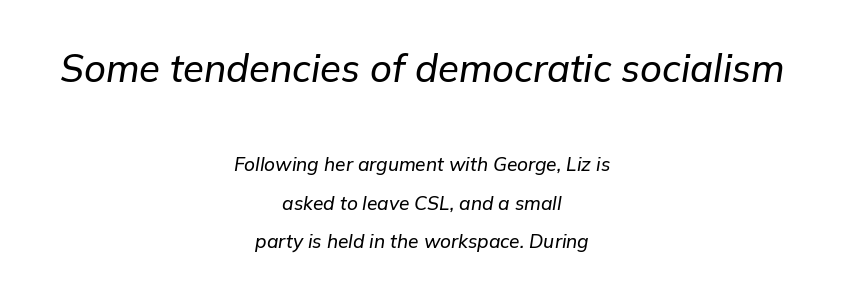
Typeset on center — no edge is straight. Visually, the top section dominates because its glyphs are scaled up. Each new line begins a long way beneath the previous one. Compared with typical body copy, the letter spacing here is the same. The passage shown leans; its letterforms are oblique. Decoration check: the copy has no underline.
